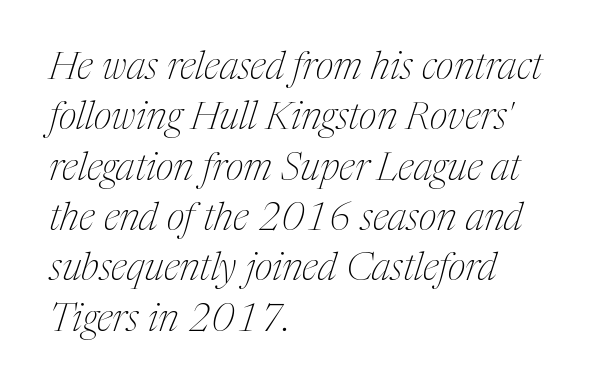
No extra tracking has been applied to these lines. These lines stack with their left ends in a neat column. The specimen omits any rule beneath the text block's lines. The weight would be labelled regular, book, light, or lighter still.
